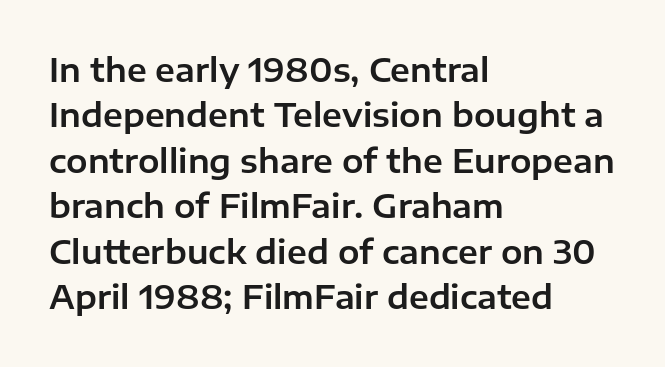
{"serif": "no", "italic": "no", "width": "normal", "stroke_contrast": "low", "x_height": "medium", "monospaced": "no", "underline": "no", "align": "left", "line_spacing": "normal", "line_spacing_ratio": 1.42, "letter_spacing": "normal", "letter_spacing_em": 0.0, "glyph_px": 32}
